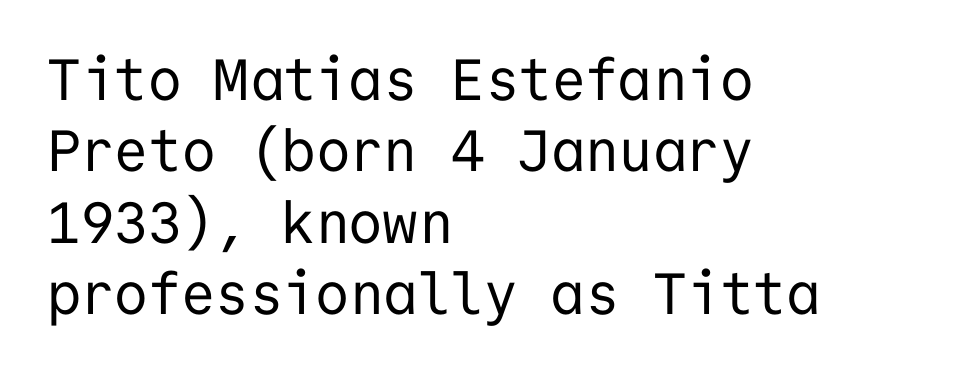
The image shows 58 px regular-weight sans-serif type, upright, monospaced; set left-aligned, line spacing 1.23x, normal letter spacing, not underlined; low stroke contrast and a medium x-height.
